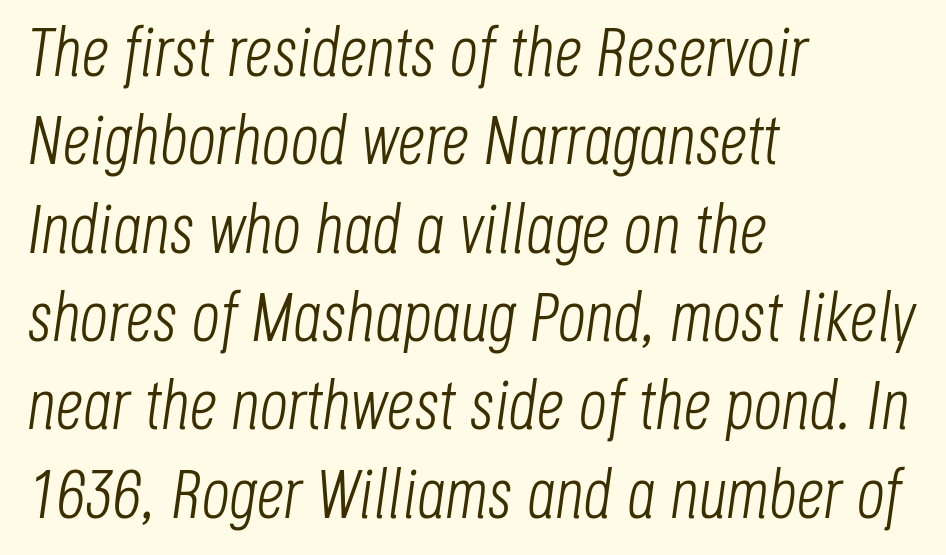
Is the type heavy? It reads as light-to-regular instead. No word sits above an underline. The rendering uses a moderate line-height, typical for paragraphs. How are the letters spaced? Ordinarily, with no added tracking. This sample uses an oblique cut, with every glyph tilted off the vertical. The passage shown is typed in a proportional face where columns would drift.
